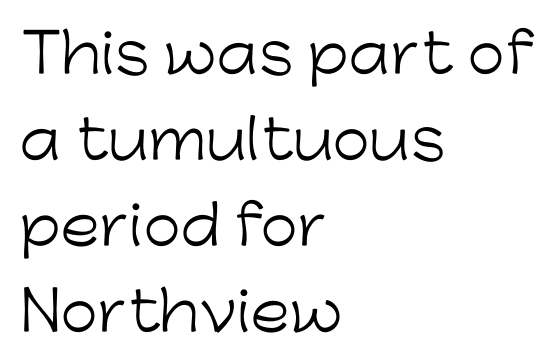
{"serif": "no", "italic": "no", "bold": "no", "weight": "light", "width": "normal", "stroke_contrast": "low", "x_height": "medium", "monospaced": "no", "underline": "no", "align": "left", "line_spacing": "normal", "line_spacing_ratio": 1.59, "letter_spacing": "normal", "letter_spacing_em": 0.0, "glyph_px": 54}
